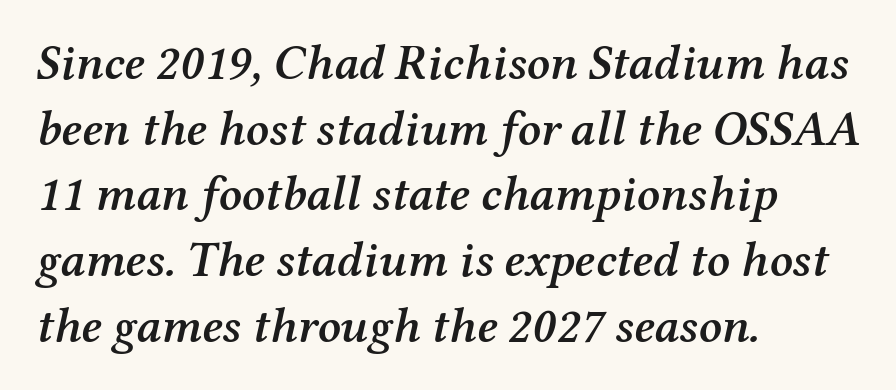
Q: Is the text bold? A: Semi-bold.
Q: Is the text italic (slanted)? A: Yes, it leans right by about 12 degrees.
Q: Is the typeface a serif or a sans-serif typeface? A: Serif.
Q: Is the text underlined? A: No.
Q: How is the paragraph aligned? A: Left-aligned.
Q: Is the spacing between letters normal or unusually wide? A: Normal.
Q: Is the spacing between lines tight, normal or loose? A: Normal.
Q: Width (condensed, normal, or wide)? A: Normal.
Q: Stroke contrast? A: Medium.
Q: x-height? A: Medium.
Q: Monospaced? A: No.
